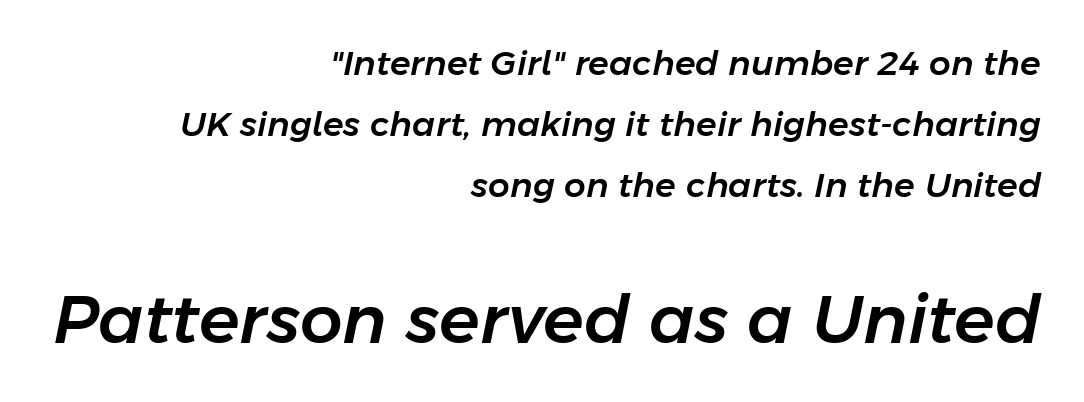
{"italic": "yes", "lean": "right", "slant_degrees": 11, "width": "normal", "stroke_contrast": "low", "x_height": "medium", "monospaced": "no", "underline": "no", "align": "right", "line_spacing_ratio": 1.8, "letter_spacing": "normal", "letter_spacing_em": 0.0, "larger_block": "second", "size_ratio": 1.97, "glyph_px": 67}
